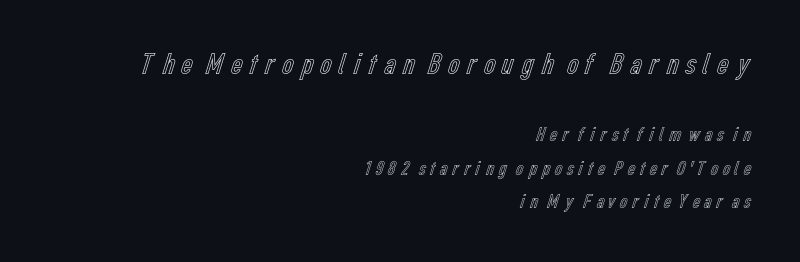
The image shows 32 px condensed type; set right-aligned, normal line spacing (1.59x), not underlined; the first (top) block is 1.52x larger; a medium x-height.
